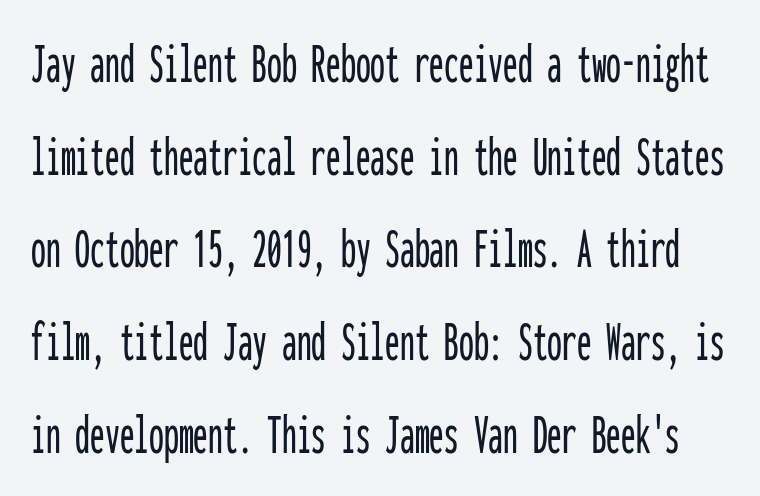
The image shows 59 px condensed sans-serif type, upright, monospaced; set normal line spacing (1.57x), normal letter spacing, not underlined; low stroke contrast and a medium x-height.
